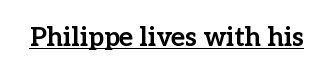
No extra tracking has been applied to these lines. Glance below the letters and you will spot a drawn line. Quick note: not italic, upright. The letters are bold, with thick, heavy strokes.
